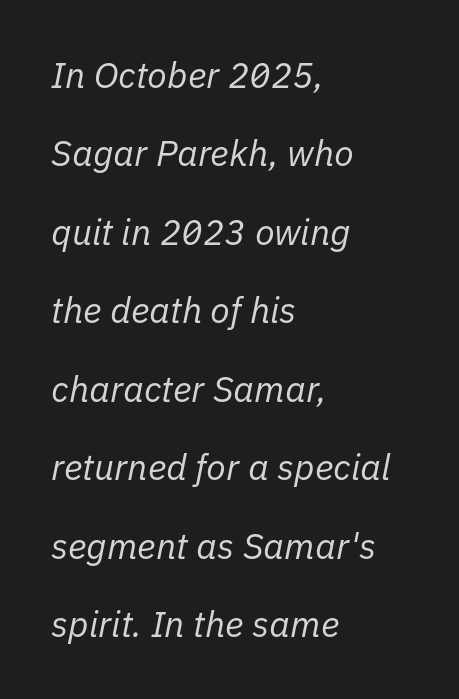
A typesetter would call this proportional, since set widths differ per character. Notice the wide empty band between every row — that's loose leading. This rendering leaves character spacing at its baseline value. Weight: regular or lighter.
